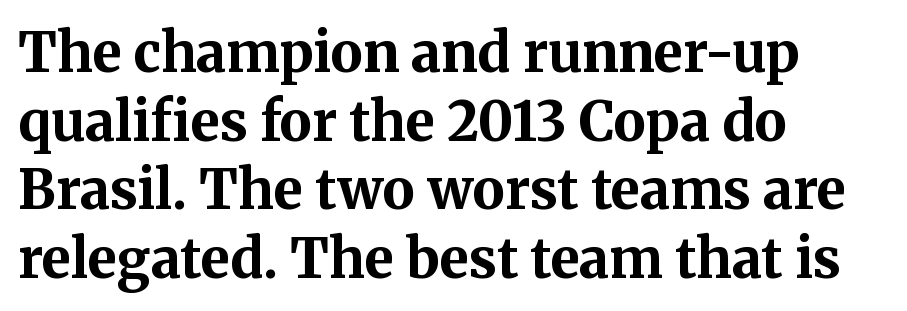
The image shows 54 px bold serif type, upright; set left-aligned, normal line spacing (1.27x), normal letter spacing, not underlined; medium stroke contrast and a medium x-height.
